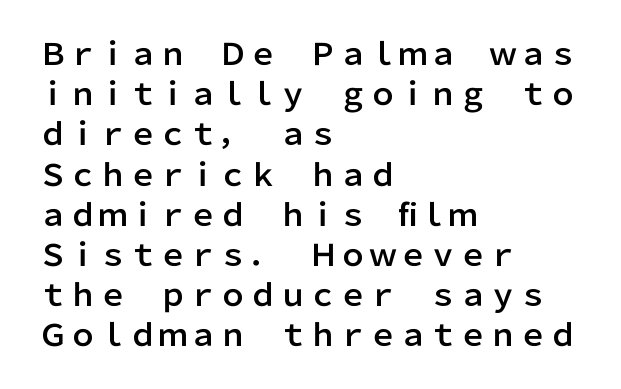
{"serif": "no", "italic": "no", "width": "normal", "stroke_contrast": "low", "x_height": "medium", "monospaced": "no", "underline": "no", "align": "left", "line_spacing": "normal", "line_spacing_ratio": 1.34, "letter_spacing": "normal", "letter_spacing_em": 0.0, "glyph_px": 30}
